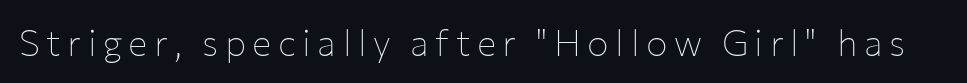
{"serif": "no", "italic": "no", "bold": "no", "weight": "thin", "width": "normal", "stroke_contrast": "low", "x_height": "medium", "monospaced": "no", "underline": "no", "glyph_px": 36}
